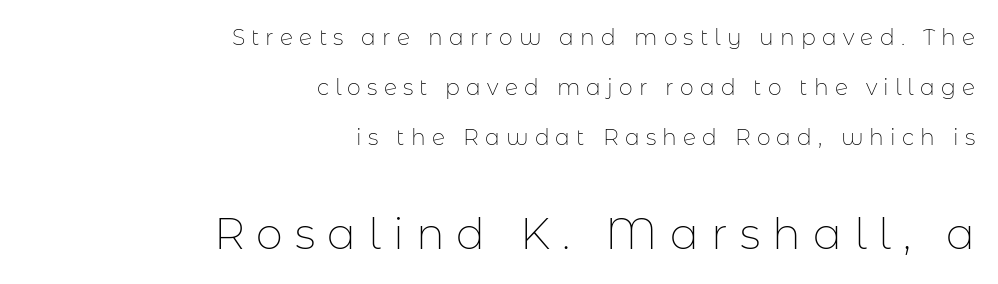
Which chunk is bigger? The second one — the bottom block dwarfs the top. The letters stand straight up with perfectly vertical stems. Is this a sans? Yes — the strokes have no serifs. Clear beneath every line of the passage.
